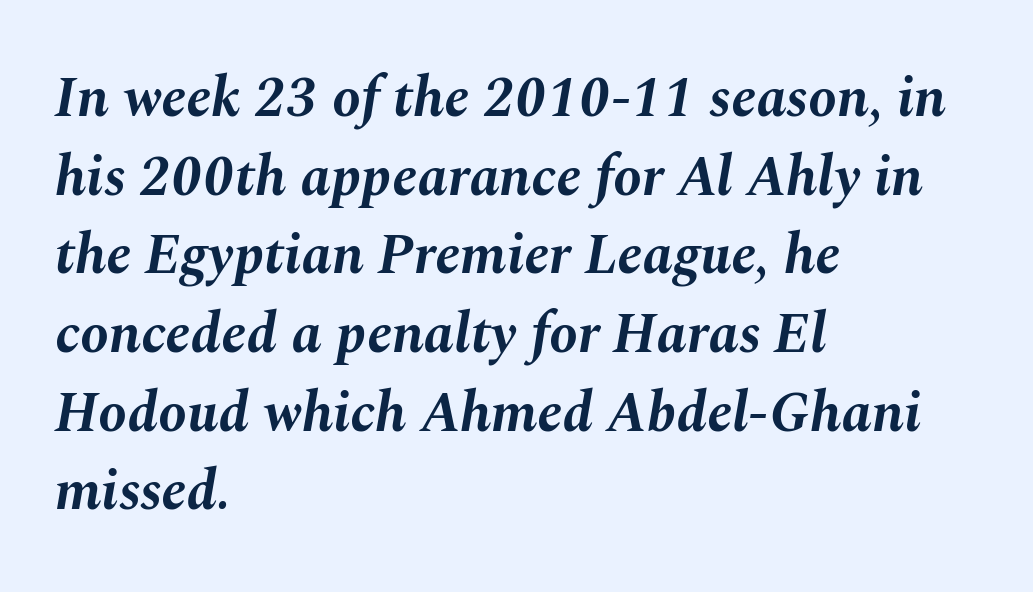
{"italic": "yes", "lean": "right", "slant_degrees": 10, "bold": "yes", "weight": "bold", "width": "normal", "stroke_contrast": "medium", "x_height": "medium", "monospaced": "no", "underline": "no", "align": "left", "line_spacing": "normal", "line_spacing_ratio": 1.38, "letter_spacing": "normal", "letter_spacing_em": 0.0, "glyph_px": 57}
